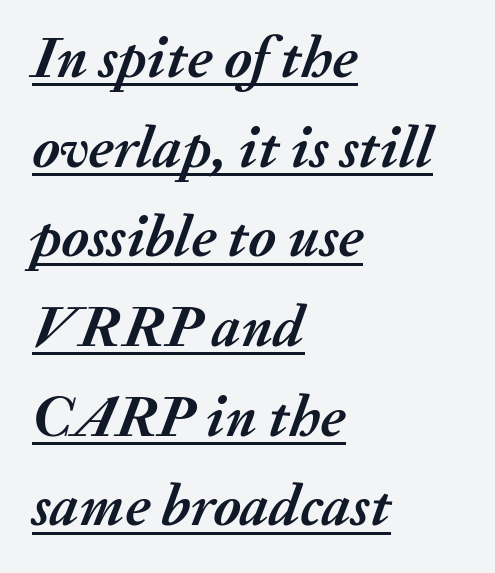
{"italic": "yes", "lean": "right", "slant_degrees": 20, "bold": "yes", "weight": "semibold", "width": "normal", "stroke_contrast": "medium", "x_height": "medium", "monospaced": "no", "underline": "yes", "align": "left", "line_spacing": "normal", "line_spacing_ratio": 1.52, "letter_spacing": "normal", "letter_spacing_em": 0.0, "glyph_px": 59}
